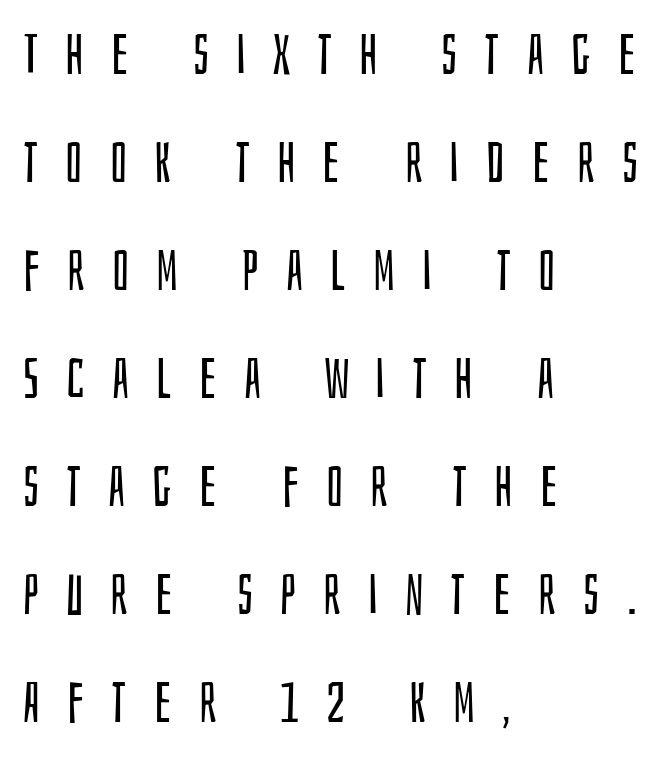
Q: Is the text bold? A: No.
Q: Is the text italic (slanted)? A: No, it is upright.
Q: Is the typeface a serif or a sans-serif typeface? A: Sans-serif.
Q: Is the text underlined? A: No.
Q: How is the paragraph aligned? A: Left-aligned.
Q: Is the spacing between letters normal or unusually wide? A: Unusually wide.
Q: Is the spacing between lines tight, normal or loose? A: Loose.
Q: Width (condensed, normal, or wide)? A: Condensed.
Q: Stroke contrast? A: Low.
Q: x-height? A: Large.
Q: Monospaced? A: No.
